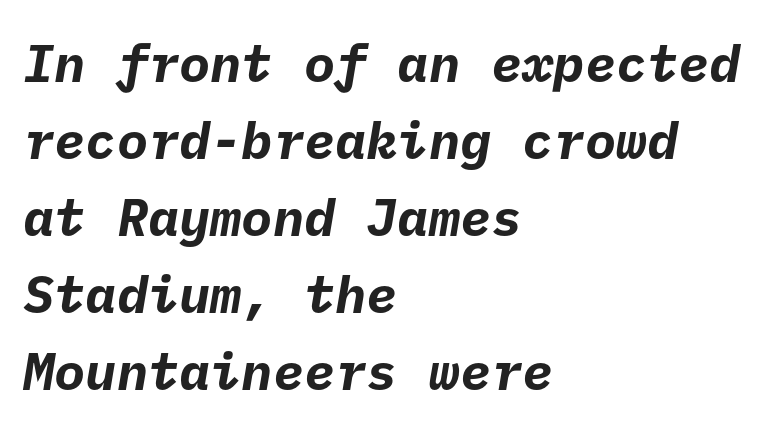
The foot of each line stays bare and open. The vertical gap from one line to the next is medium. To sum up the face: it is a sans, with no serifs. The typesetter chose a ragged-right arrangement here. Look at the stroke-to-counter ratio: heavy, a bold. This sample uses plain, unmodified letter spacing.
